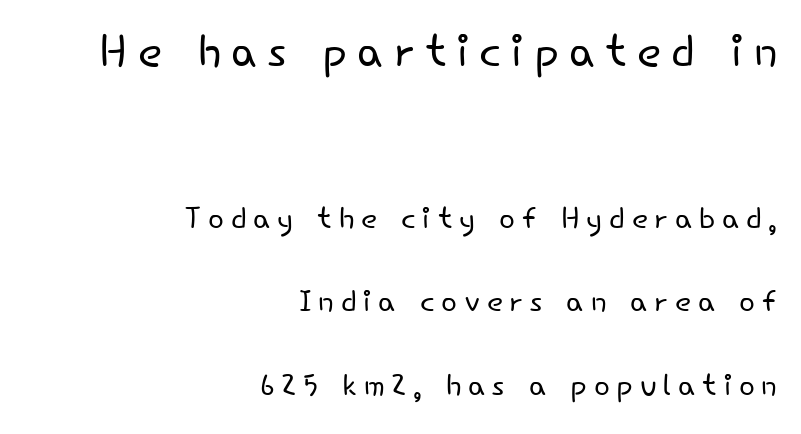
Is there any slant? The stems are plumb. Any mark beneath the type? The region is blank. The letters advance in unequal steps, a hallmark of proportional type. Type size steps down from the first block to the second. Check where the strokes stop: nothing finishes them off — pure sans.
